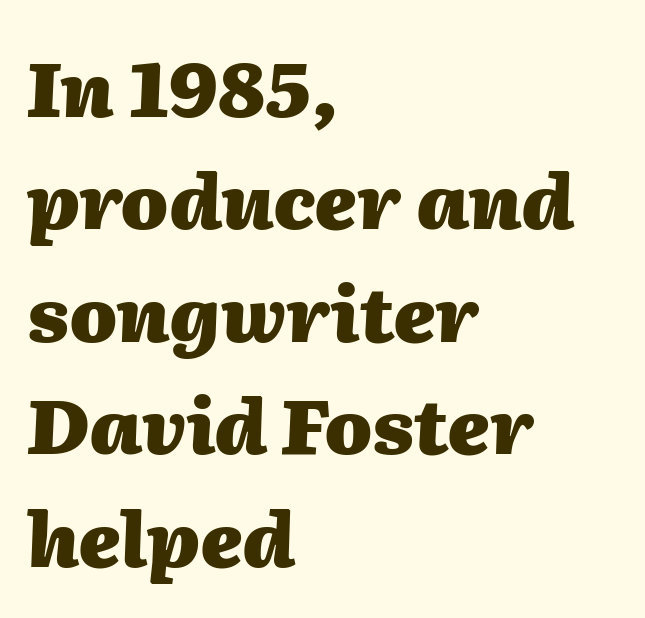
{"italic": "yes", "lean": "right", "slant_degrees": 2, "bold": "yes", "weight": "heavy", "width": "normal", "stroke_contrast": "medium", "x_height": "medium", "monospaced": "no", "underline": "no", "align": "left", "line_spacing": "normal", "line_spacing_ratio": 1.48, "letter_spacing": "normal", "letter_spacing_em": 0.0, "glyph_px": 76}
